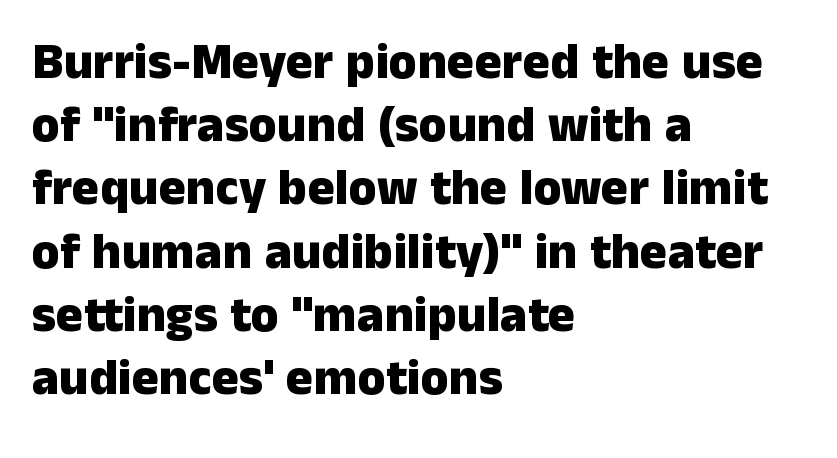
Q: Is the text bold? A: Yes.
Q: Is the text italic (slanted)? A: No, it is upright.
Q: Is the typeface a serif or a sans-serif typeface? A: Sans-serif.
Q: Is the text underlined? A: No.
Q: How is the paragraph aligned? A: Left-aligned.
Q: Is the spacing between letters normal or unusually wide? A: Normal.
Q: Width (condensed, normal, or wide)? A: Normal.
Q: Stroke contrast? A: Low.
Q: x-height? A: Medium.
Q: Monospaced? A: No.
